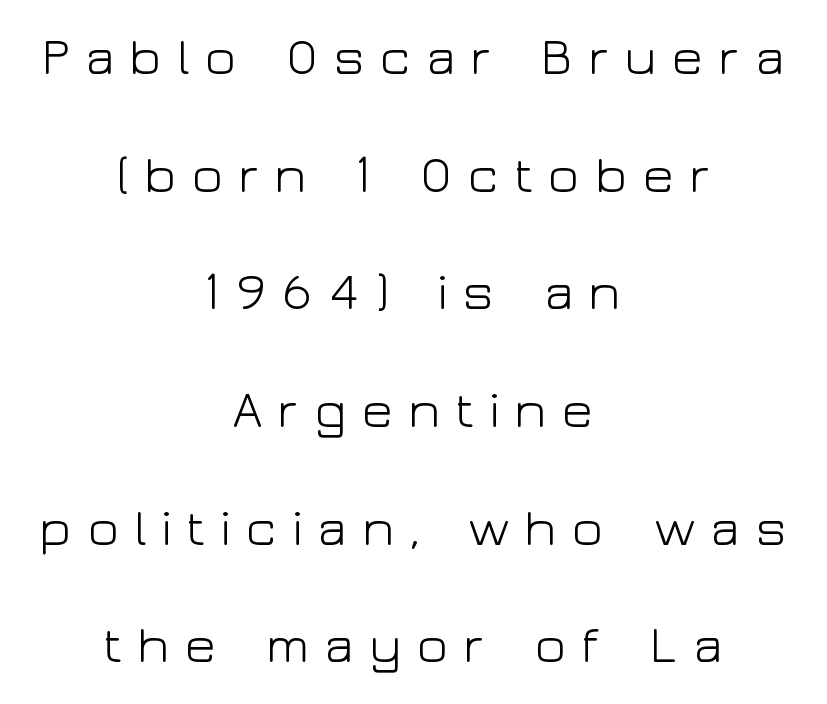
The image shows 53 px light, wide sans-serif type, upright; set centered, loose line spacing (2.22x), unusually wide letter spacing (+0.26 em), not underlined; low stroke contrast and a medium x-height.
